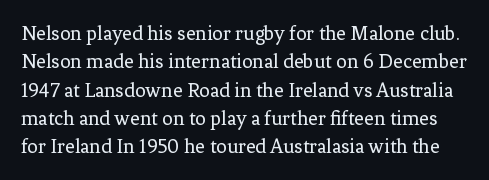
Q: Is the text bold? A: No.
Q: Is the text italic (slanted)? A: No, it is upright.
Q: Is the text underlined? A: No.
Q: Is the spacing between letters normal or unusually wide? A: Normal.
Q: Is the spacing between lines tight, normal or loose? A: Normal.
